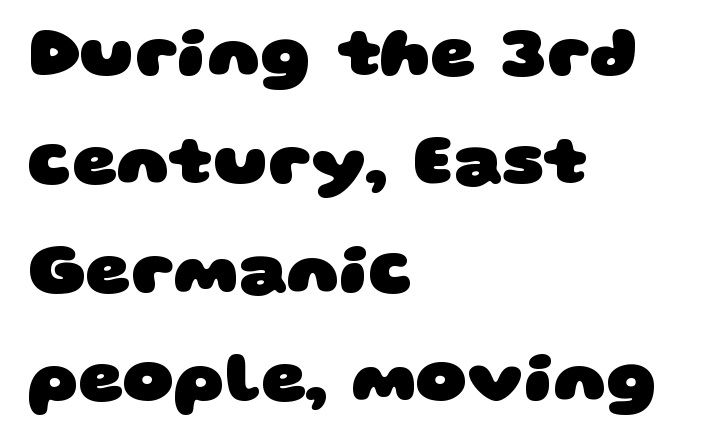
If you drew a ruler down the left edge, every line would touch it. A dark, heavy texture on the line: the type is bold. Compared with typical paragraphs, the rows here are spaced about the same. Varying glyph widths throughout — classic text-font behaviour. These lines keep a tight, regular rhythm from letter to letter.
